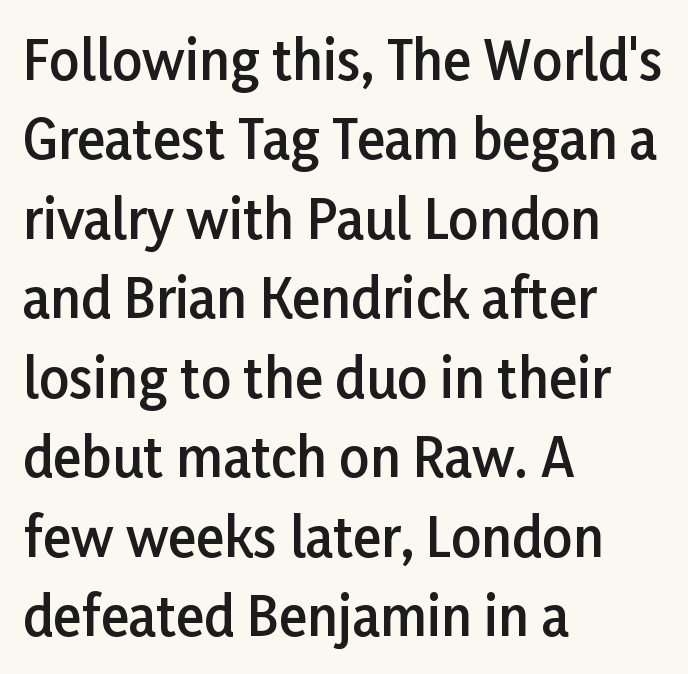
Q: Is the text bold? A: Semi-bold.
Q: Is the text italic (slanted)? A: No, it is upright.
Q: Is the typeface a serif or a sans-serif typeface? A: Sans-serif.
Q: Is the text underlined? A: No.
Q: How is the paragraph aligned? A: Left-aligned.
Q: Is the spacing between letters normal or unusually wide? A: Normal.
Q: Is the spacing between lines tight, normal or loose? A: Normal.
Q: Width (condensed, normal, or wide)? A: Normal.
Q: Stroke contrast? A: Low.
Q: x-height? A: Medium.
Q: Monospaced? A: No.
